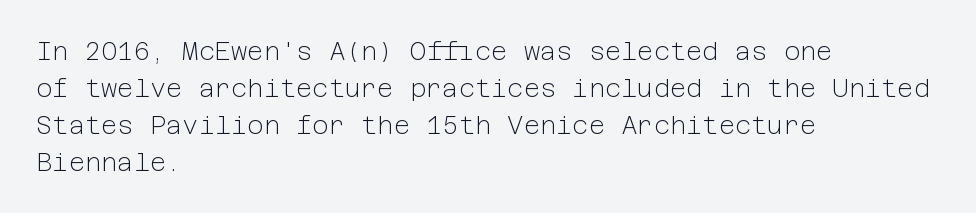
A typesetter would call this leading conventional body-copy spacing. Descender tails drop into unmarked territory. Visually the block forms a straight wall on the left and a jagged coastline on the right. Do the letters lean? They stand straight.
